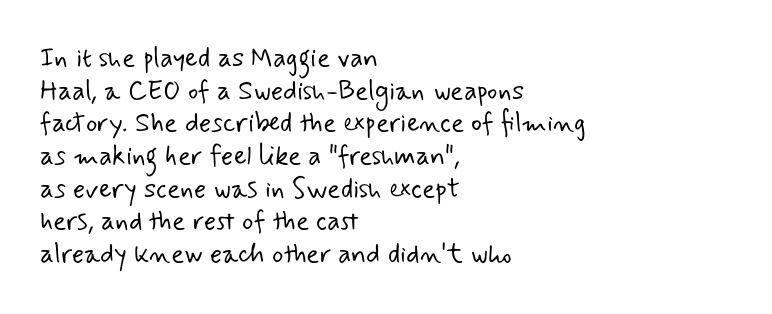
{"bold": "no", "underline": "no", "align": "left", "line_spacing_ratio": 1.21, "letter_spacing": "normal", "letter_spacing_em": 0.0, "glyph_px": 27}
